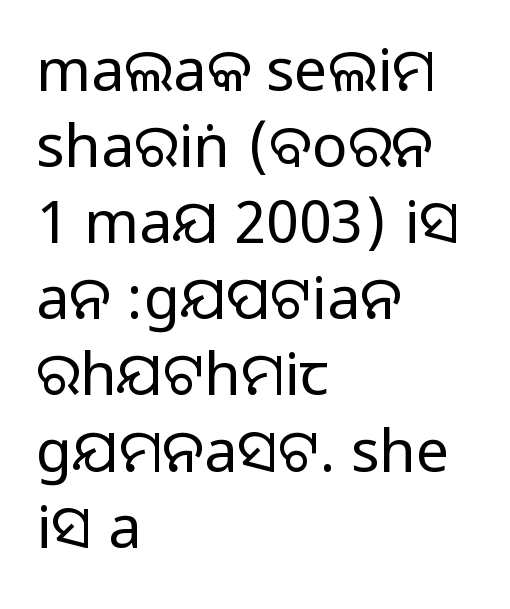
Q: Is the text italic (slanted)? A: No, it is upright.
Q: Is the typeface a serif or a sans-serif typeface? A: Sans-serif.
Q: Is the text underlined? A: No.
Q: How is the paragraph aligned? A: Left-aligned.
Q: Is the spacing between letters normal or unusually wide? A: Normal.
Q: Is the spacing between lines tight, normal or loose? A: Normal.
Q: Width (condensed, normal, or wide)? A: Normal.
Q: Stroke contrast? A: Medium.
Q: Monospaced? A: No.
